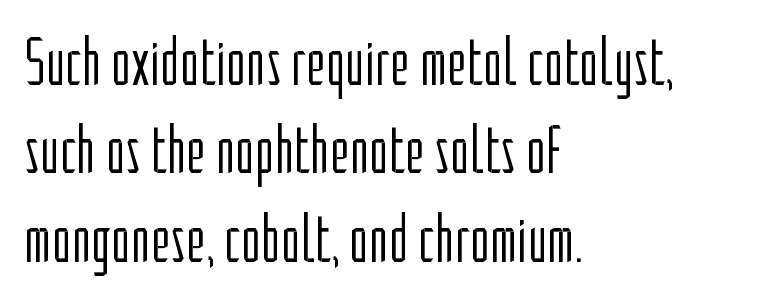
{"serif": "no", "italic": "no", "bold": "no", "weight": "light", "width": "condensed", "stroke_contrast": "low", "x_height": "medium", "monospaced": "no", "underline": "no", "align": "left", "line_spacing": "normal", "line_spacing_ratio": 1.32, "letter_spacing": "normal", "letter_spacing_em": 0.0, "glyph_px": 67}
